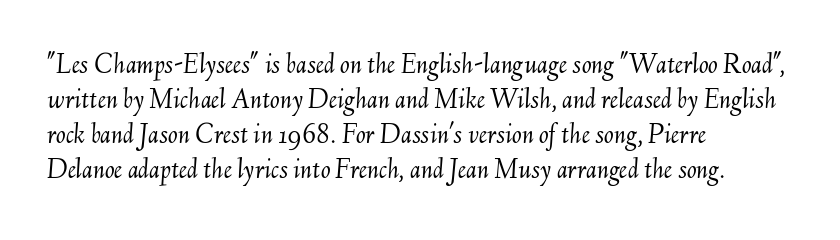
Q: Is the text bold? A: No.
Q: Is the text italic (slanted)? A: Yes, it leans right by about 6 degrees.
Q: Is the text underlined? A: No.
Q: How is the paragraph aligned? A: Left-aligned.
Q: Is the spacing between letters normal or unusually wide? A: Normal.
Q: Width (condensed, normal, or wide)? A: Normal.
Q: Stroke contrast? A: Medium.
Q: x-height? A: Small.
Q: Monospaced? A: No.
